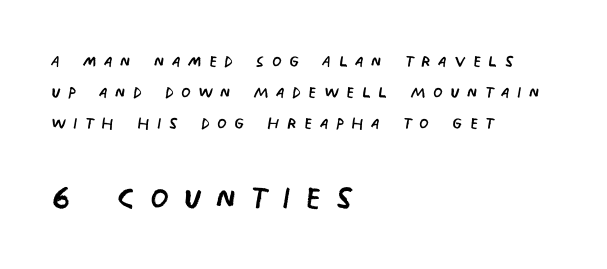
{"serif": "no", "bold": "no", "weight": "regular", "width": "condensed", "stroke_contrast": "low", "x_height": "large", "monospaced": "no", "underline": "no", "align": "left", "line_spacing": "normal", "line_spacing_ratio": 1.4, "letter_spacing": "wide", "letter_spacing_em": 0.32, "larger_block": "second", "size_ratio": 1.95, "glyph_px": 43}
